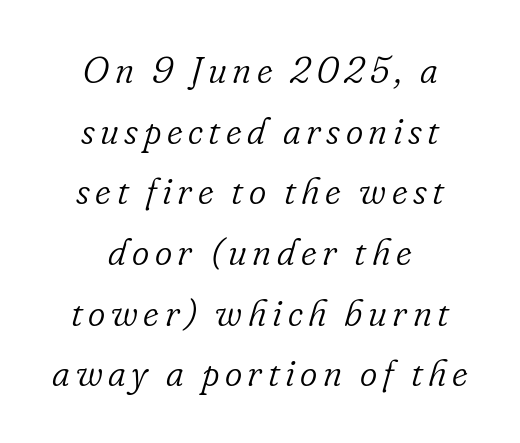
Words float on clear page, feet unadorned. The paragraph shown floats in the horizontal middle. Stroke terminals: seriffed. Tall strokes in this sample are angled rather than plumb. These glyphs show unthickened strokes, regular width or finer. This sample keeps an unexceptional amount of space between lines.
